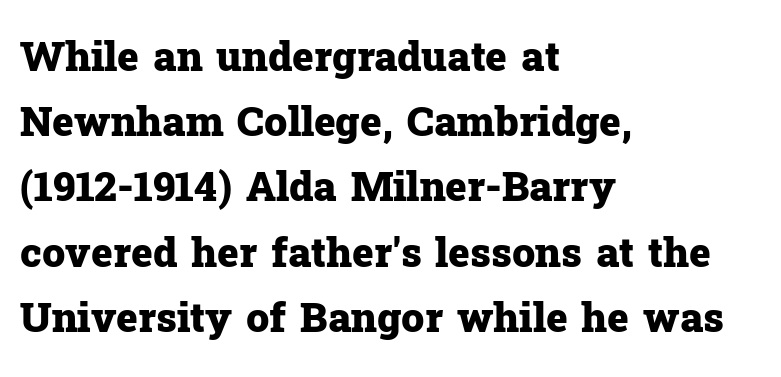
Varying glyph widths throughout — classic text-font behaviour. These lines are composed in type with serifs. This rendering features lettering with no underline. A dark, heavy texture on the line: the type is bold. Look at the tracking — it's just the regular setting, nothing added. Every character sits straight up, as roman type does.
